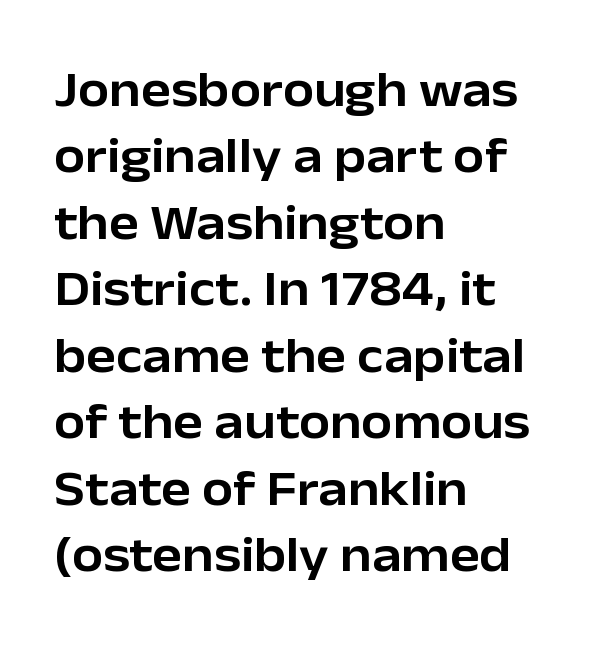
{"serif": "no", "italic": "no", "width": "normal", "stroke_contrast": "low", "x_height": "medium", "monospaced": "no", "underline": "no", "align": "left", "line_spacing": "normal", "line_spacing_ratio": 1.33, "letter_spacing": "normal", "letter_spacing_em": 0.0, "glyph_px": 50}
